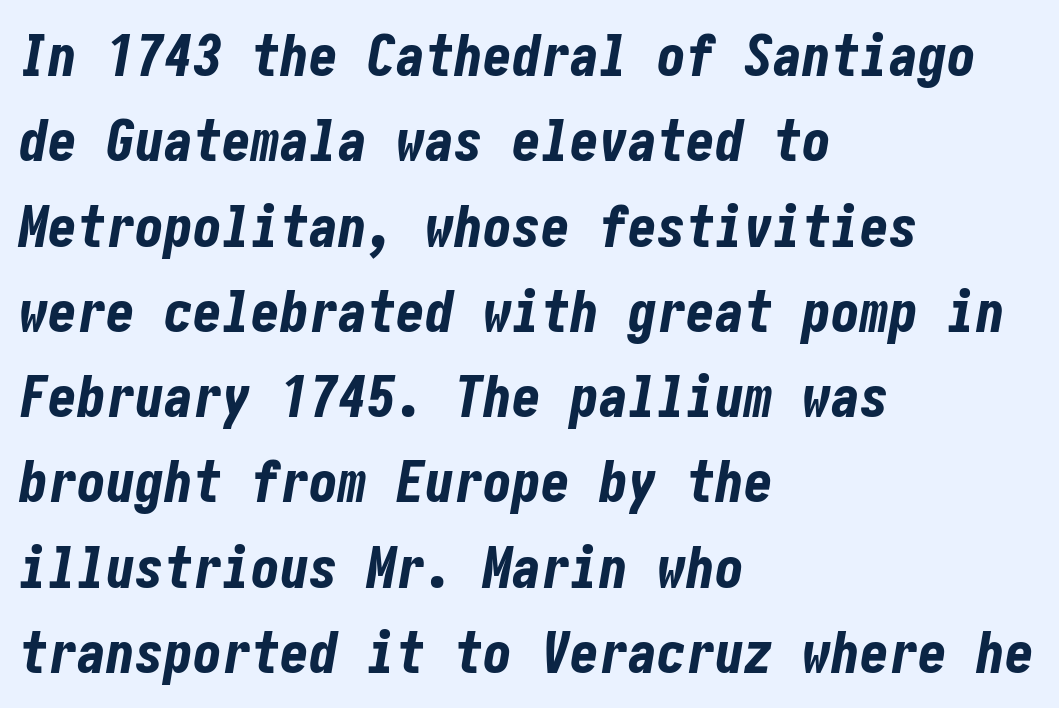
{"italic": "yes", "lean": "right", "slant_degrees": 10, "bold": "yes", "weight": "bold", "width": "condensed", "stroke_contrast": "low", "x_height": "medium", "underline": "no", "align": "left", "line_spacing": "normal", "line_spacing_ratio": 1.47, "letter_spacing": "normal", "letter_spacing_em": 0.0, "glyph_px": 58}
